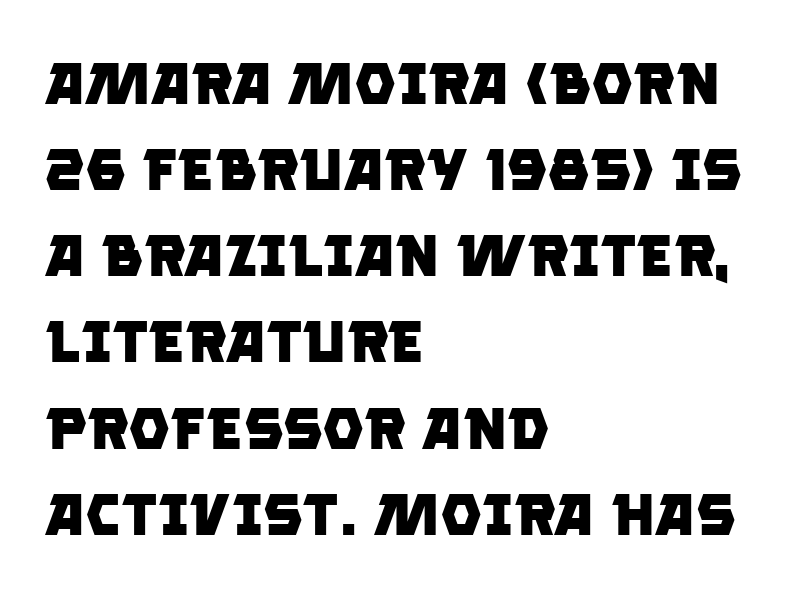
The image shows 59 px heavy sans-serif type; set left-aligned, normal line spacing (1.46x), normal letter spacing, not underlined; low stroke contrast and a large x-height.
